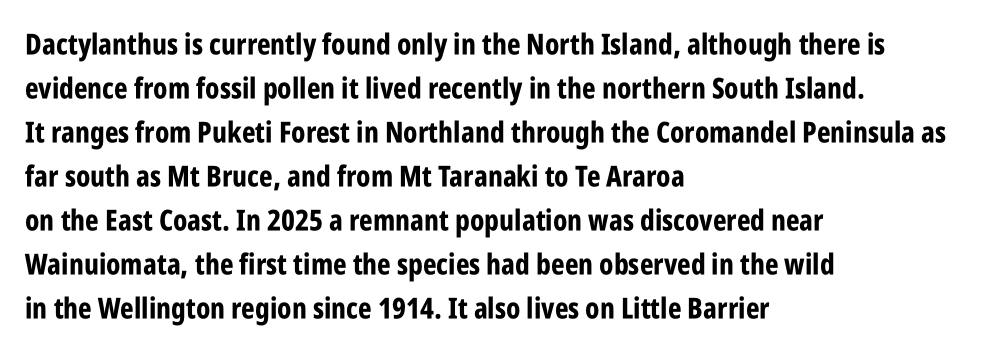
Q: Is the text bold? A: Yes.
Q: Is the text italic (slanted)? A: No, it is upright.
Q: Is the typeface a serif or a sans-serif typeface? A: Sans-serif.
Q: Is the text underlined? A: No.
Q: How is the paragraph aligned? A: Left-aligned.
Q: Is the spacing between letters normal or unusually wide? A: Normal.
Q: Is the spacing between lines tight, normal or loose? A: Normal.
Q: Width (condensed, normal, or wide)? A: Condensed.
Q: Stroke contrast? A: Low.
Q: x-height? A: Large.
Q: Monospaced? A: No.
